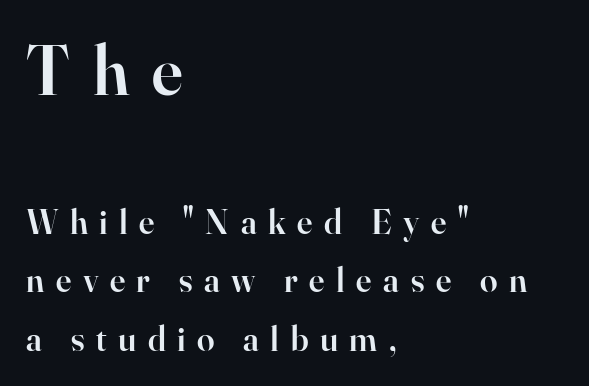
Q: Is the text bold? A: Semi-bold.
Q: Is the text italic (slanted)? A: No, it is upright.
Q: Is the typeface a serif or a sans-serif typeface? A: Serif.
Q: Is the text underlined? A: No.
Q: How is the paragraph aligned? A: Left-aligned.
Q: Is the spacing between letters normal or unusually wide? A: Unusually wide.
Q: Is the spacing between lines tight, normal or loose? A: Normal.
Q: Which block of text is set in a larger size, the first (top) or the second (bottom)? A: The first (top) one.
Q: Width (condensed, normal, or wide)? A: Normal.
Q: Stroke contrast? A: High.
Q: x-height? A: Small.
Q: Monospaced? A: No.
